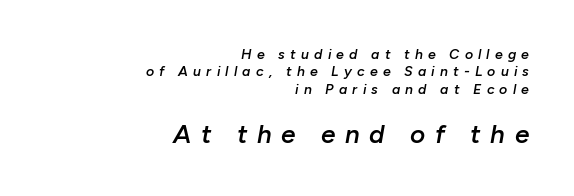
The image shows 26 px text type, italic (leaning right); set right-aligned, normal line spacing (1.25x), unusually wide letter spacing (+0.37 em), not underlined; the second (bottom) block is 1.86x larger.
